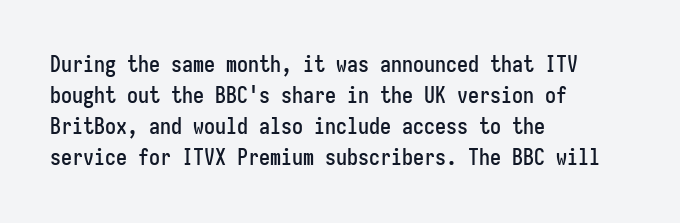
Q: Is the text italic (slanted)? A: No, it is upright.
Q: Is the text underlined? A: No.
Q: How is the paragraph aligned? A: Left-aligned.
Q: Is the spacing between letters normal or unusually wide? A: Normal.
Q: Is the spacing between lines tight, normal or loose? A: Normal.
